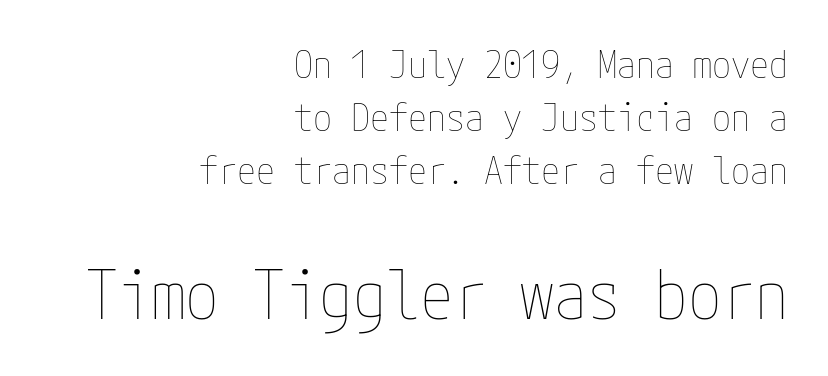
{"italic": "no", "bold": "no", "weight": "thin", "width": "condensed", "stroke_contrast": "low", "x_height": "medium", "underline": "no", "align": "right", "line_spacing": "normal", "line_spacing_ratio": 1.39, "letter_spacing": "normal", "letter_spacing_em": 0.0, "larger_block": "second", "size_ratio": 1.76, "glyph_px": 67}
